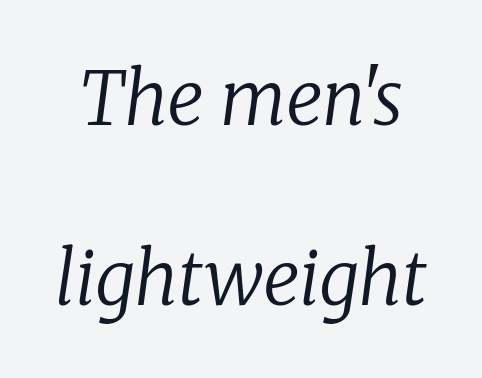
The characters are drawn with everyday or finer stroke widths. Line spacing here is loose. The gaps between neighbouring characters are ordinary and unremarkable. This is serif lettering, the kind often seen in printed books.
